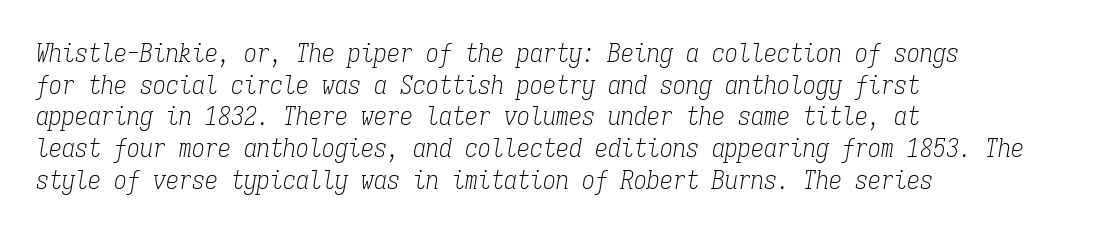
Q: Is the text bold? A: No.
Q: Is the text italic (slanted)? A: Yes, it leans right by about 9 degrees.
Q: Is the text underlined? A: No.
Q: How is the paragraph aligned? A: Left-aligned.
Q: Is the spacing between letters normal or unusually wide? A: Normal.
